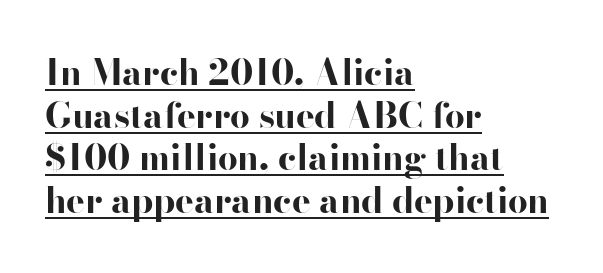
Q: Is the text bold? A: Yes.
Q: Is the text italic (slanted)? A: No, it is upright.
Q: Is the typeface a serif or a sans-serif typeface? A: Sans-serif.
Q: Is the text underlined? A: Yes.
Q: How is the paragraph aligned? A: Left-aligned.
Q: Is the spacing between letters normal or unusually wide? A: Normal.
Q: Width (condensed, normal, or wide)? A: Wide.
Q: Stroke contrast? A: High.
Q: x-height? A: Small.
Q: Monospaced? A: No.
